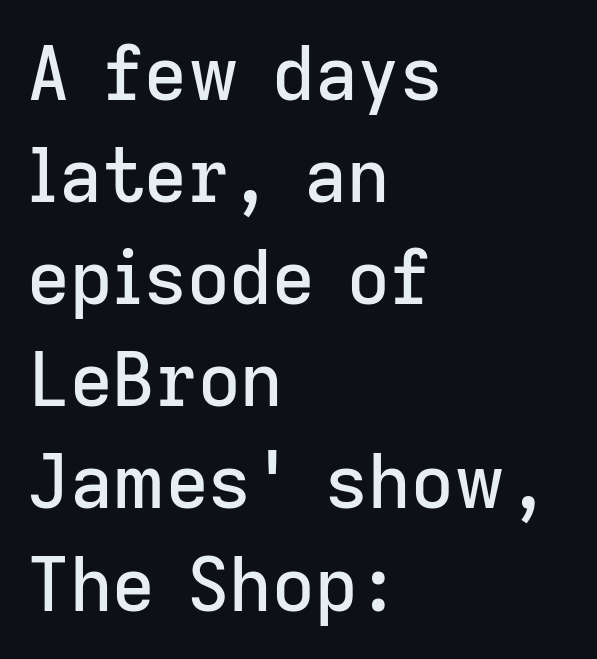
Just letters on the line, the space beneath them empty. Tracking here is standard; glyphs follow each other at the usual distance. To sum up the face: it is a sans, with no serifs. Tall strokes in this sample are plumb rather than angled. Is there much room between lines? A standard amount, neither cramped nor airy.
